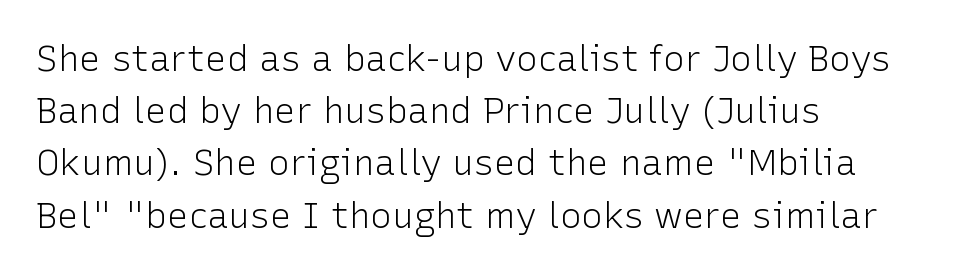
The image shows 36 px light sans-serif type, upright; set left-aligned, normal line spacing (1.45x), normal letter spacing, not underlined; low stroke contrast and a medium x-height.
